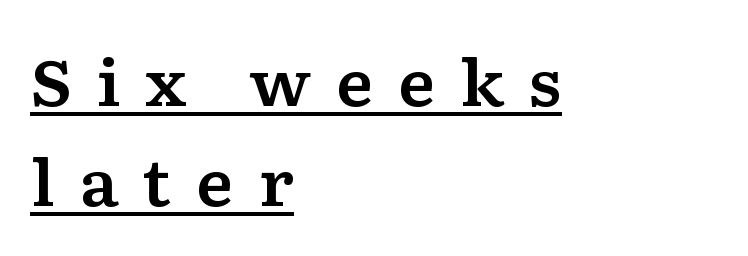
{"serif": "yes", "italic": "no", "width": "wide", "stroke_contrast": "low", "x_height": "medium", "monospaced": "no", "underline": "yes", "align": "left", "line_spacing": "normal", "line_spacing_ratio": 1.56, "letter_spacing": "wide", "letter_spacing_em": 0.37, "glyph_px": 64}
